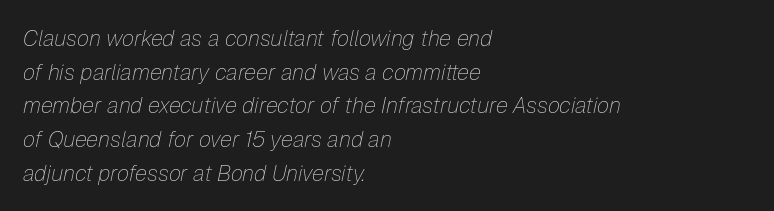
{"italic": "yes", "lean": "right", "slant_degrees": 12, "bold": "no", "underline": "no", "align": "left", "line_spacing": "normal", "line_spacing_ratio": 1.53, "letter_spacing": "normal", "letter_spacing_em": 0.0, "glyph_px": 22}
